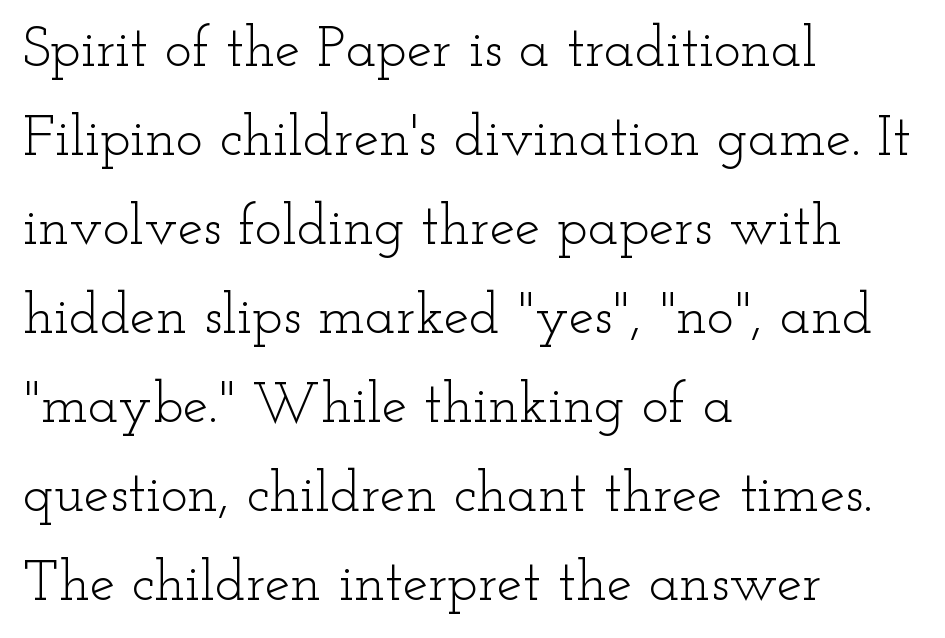
Q: Is the text bold? A: No.
Q: Is the text italic (slanted)? A: No, it is upright.
Q: Is the typeface a serif or a sans-serif typeface? A: Serif.
Q: Is the text underlined? A: No.
Q: How is the paragraph aligned? A: Left-aligned.
Q: Is the spacing between letters normal or unusually wide? A: Normal.
Q: Is the spacing between lines tight, normal or loose? A: Normal.
Q: Width (condensed, normal, or wide)? A: Wide.
Q: Stroke contrast? A: Low.
Q: x-height? A: Small.
Q: Monospaced? A: No.
